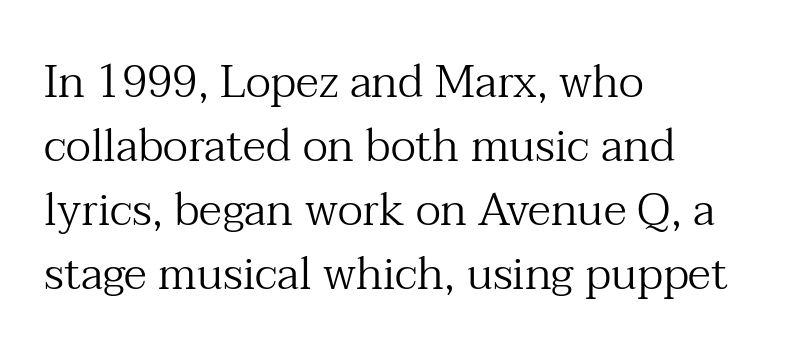
{"serif": "yes", "italic": "no", "bold": "no", "weight": "regular", "width": "normal", "stroke_contrast": "medium", "x_height": "medium", "monospaced": "no", "underline": "no", "align": "left", "line_spacing": "normal", "line_spacing_ratio": 1.42, "letter_spacing": "normal", "letter_spacing_em": 0.0, "glyph_px": 45}
